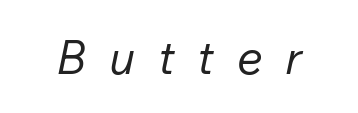
Q: Is the text bold? A: No.
Q: Is the text italic (slanted)? A: Yes, it leans right by about 12 degrees.
Q: Is the text underlined? A: No.
Q: Is the spacing between letters normal or unusually wide? A: Unusually wide.
Q: Width (condensed, normal, or wide)? A: Normal.
Q: Stroke contrast? A: Low.
Q: x-height? A: Medium.
Q: Monospaced? A: No.
